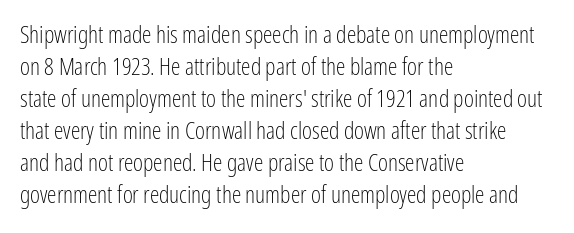
{"italic": "no", "bold": "no", "underline": "no", "align": "left", "line_spacing": "normal", "line_spacing_ratio": 1.33, "letter_spacing": "normal", "letter_spacing_em": 0.0, "glyph_px": 24}
